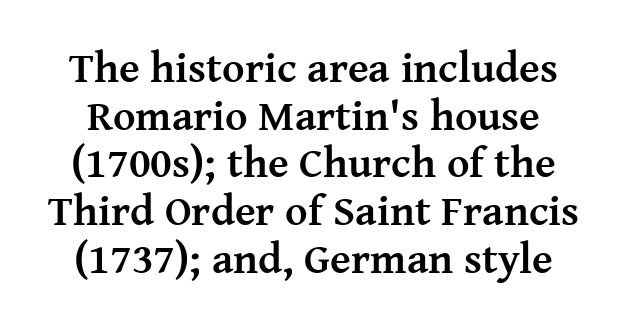
Q: Is the text bold? A: Yes.
Q: Is the text italic (slanted)? A: No, it is upright.
Q: Is the typeface a serif or a sans-serif typeface? A: Serif.
Q: Is the text underlined? A: No.
Q: Is the spacing between letters normal or unusually wide? A: Normal.
Q: Is the spacing between lines tight, normal or loose? A: Tight.
Q: Width (condensed, normal, or wide)? A: Normal.
Q: Stroke contrast? A: Medium.
Q: x-height? A: Medium.
Q: Monospaced? A: No.
